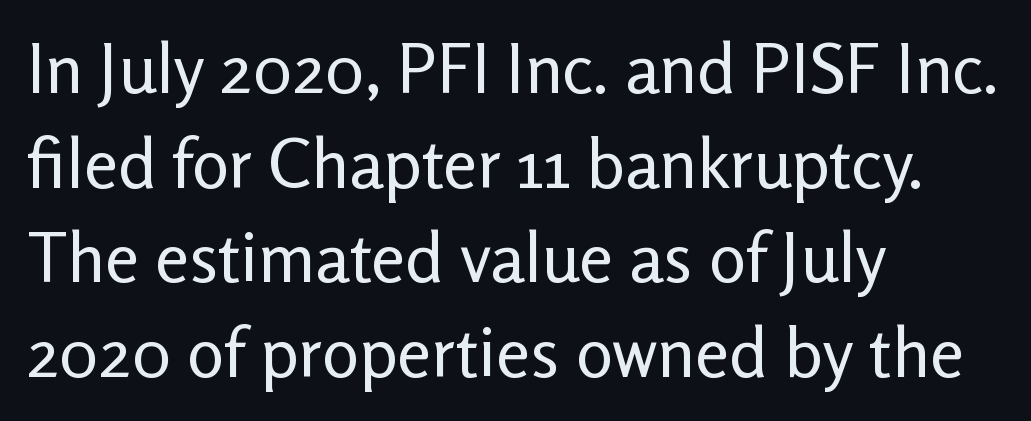
Teacher's note: observe the even left margin — that is flush-left alignment. Think standard paragraph weight, or any step lighter than that. The tracking reads as untouched default to a designer's eye. Classification — sans serif.
